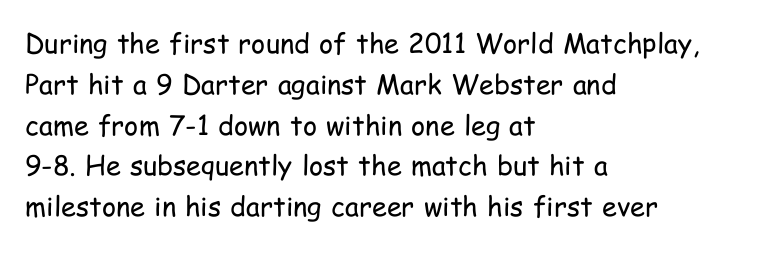
The image shows 27 px text type, upright; set left-aligned, normal line spacing (1.51x), normal letter spacing, not underlined.
